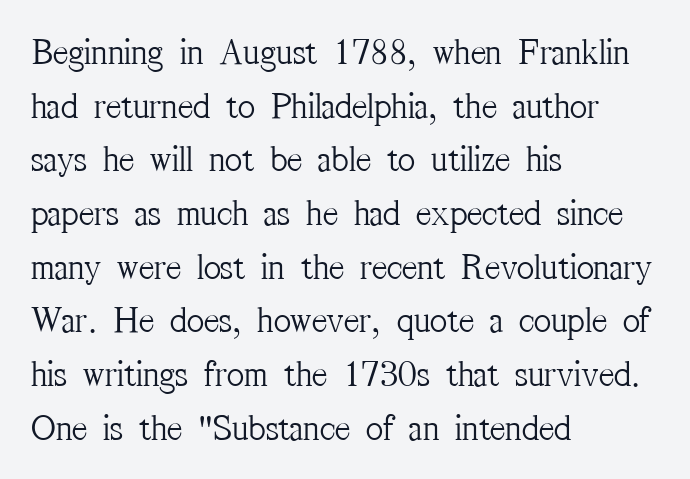
{"serif": "yes", "italic": "no", "bold": "no", "weight": "light", "width": "condensed", "stroke_contrast": "medium", "x_height": "medium", "monospaced": "no", "underline": "no", "align": "left", "line_spacing": "normal", "line_spacing_ratio": 1.45, "letter_spacing": "normal", "letter_spacing_em": 0.0, "glyph_px": 37}
